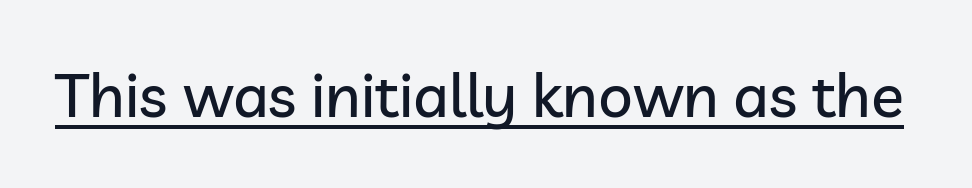
The image shows 61 px sans-serif type, upright; set normal letter spacing, underlined; low stroke contrast and a medium x-height.
